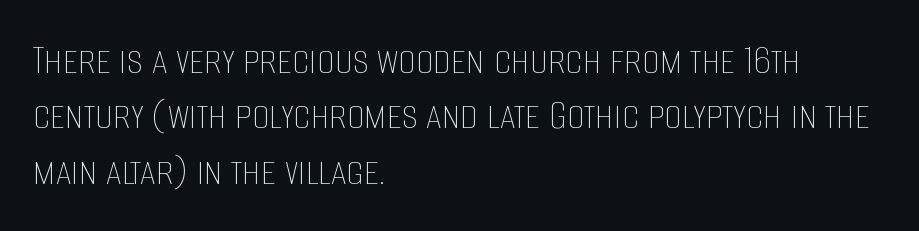
The image shows 44 px thin, condensed type, upright; set left-aligned, normal line spacing (1.26x), normal letter spacing, not underlined; low stroke contrast and a large x-height.
